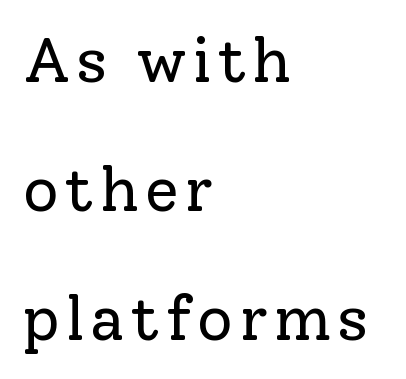
{"serif": "yes", "italic": "no", "bold": "no", "weight": "regular", "width": "normal", "stroke_contrast": "low", "x_height": "medium", "monospaced": "no", "underline": "no", "align": "left", "line_spacing": "loose", "line_spacing_ratio": 2.08, "glyph_px": 62}
